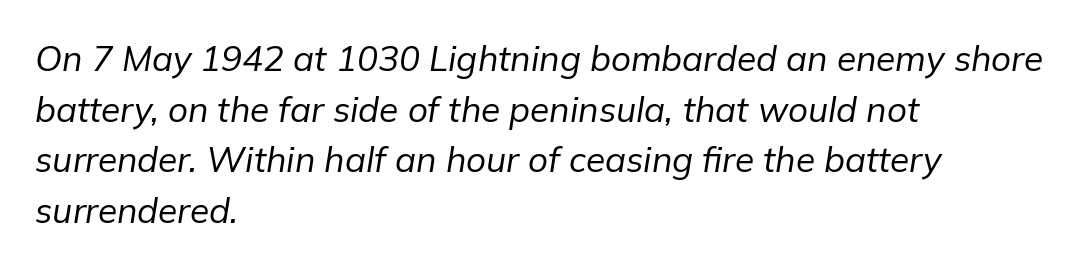
Q: Is the text bold? A: No.
Q: Is the text italic (slanted)? A: Yes, it leans right by about 9 degrees.
Q: Is the text underlined? A: No.
Q: How is the paragraph aligned? A: Left-aligned.
Q: Is the spacing between letters normal or unusually wide? A: Normal.
Q: Is the spacing between lines tight, normal or loose? A: Normal.
Q: Width (condensed, normal, or wide)? A: Normal.
Q: Stroke contrast? A: Low.
Q: x-height? A: Medium.
Q: Monospaced? A: No.
